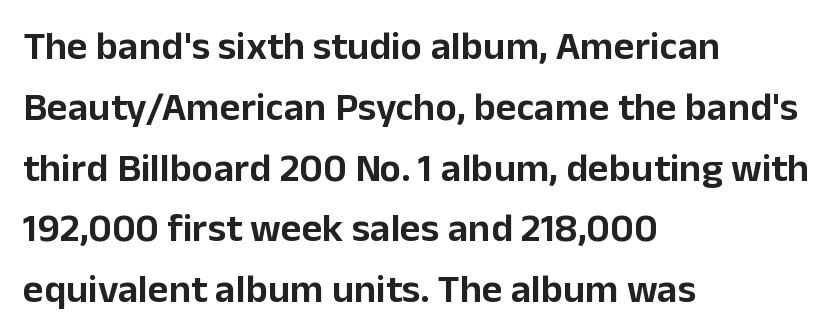
This sample uses plain, unmodified letter spacing. Stroke terminals: plain, sans-serif. Whoever set this chose a conventional vertical rhythm. In terms of posture, this sample is upright.
